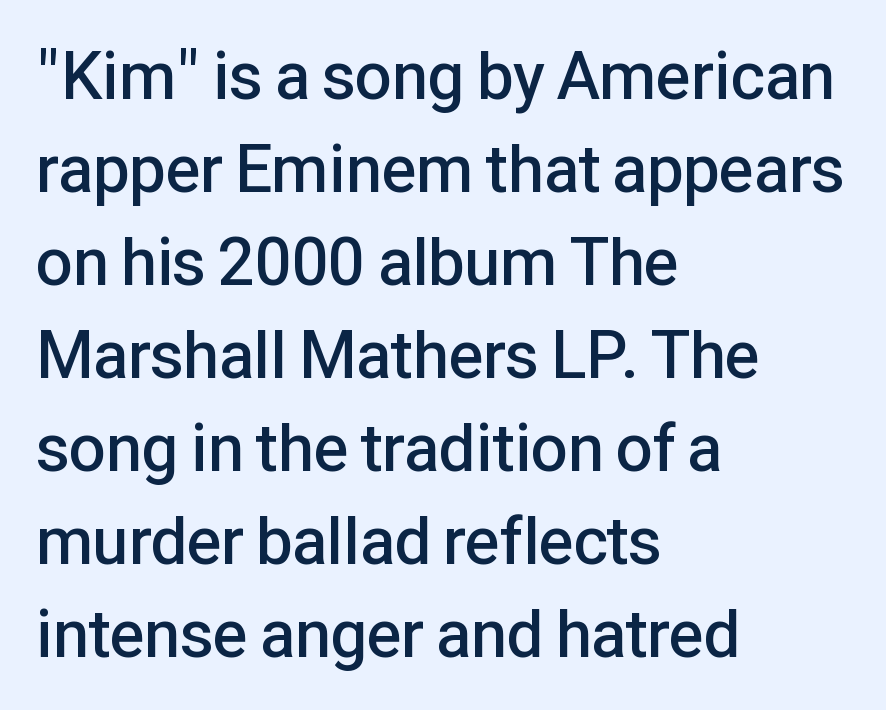
{"serif": "no", "italic": "no", "bold": "semi", "weight": "semibold", "width": "normal", "stroke_contrast": "low", "x_height": "medium", "monospaced": "no", "underline": "no", "align": "left", "line_spacing": "normal", "line_spacing_ratio": 1.41, "letter_spacing": "normal", "letter_spacing_em": 0.0, "glyph_px": 66}
